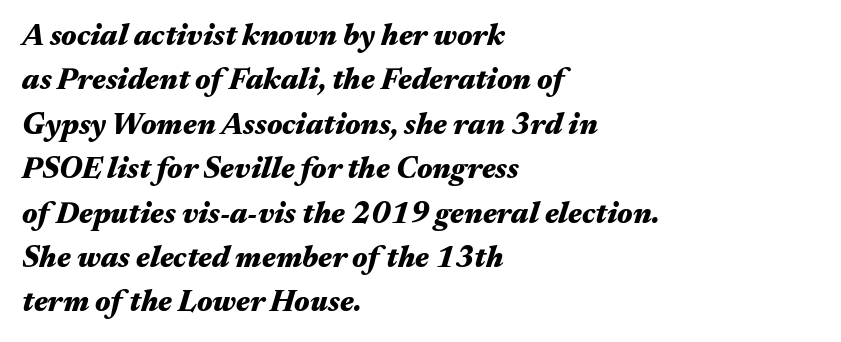
{"italic": "yes", "lean": "right", "slant_degrees": 17, "bold": "yes", "weight": "heavy", "width": "wide", "stroke_contrast": "medium", "x_height": "medium", "monospaced": "no", "underline": "no", "align": "left", "line_spacing": "normal", "line_spacing_ratio": 1.48, "letter_spacing": "normal", "letter_spacing_em": 0.0, "glyph_px": 30}
